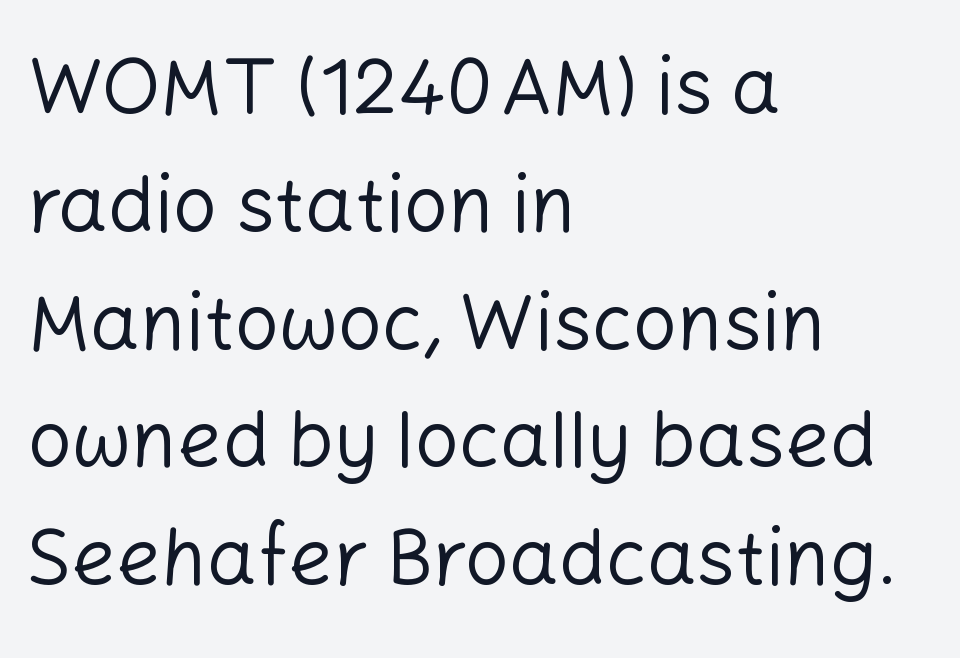
The image shows 78 px regular-weight sans-serif type, upright; set left-aligned, normal line spacing (1.51x), normal letter spacing, not underlined; low stroke contrast and a medium x-height.
